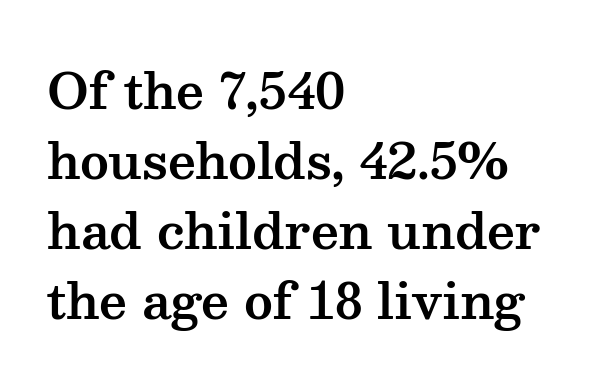
Q: Is the text italic (slanted)? A: No, it is upright.
Q: Is the typeface a serif or a sans-serif typeface? A: Serif.
Q: Is the text underlined? A: No.
Q: How is the paragraph aligned? A: Left-aligned.
Q: Is the spacing between letters normal or unusually wide? A: Normal.
Q: Is the spacing between lines tight, normal or loose? A: Normal.
Q: Width (condensed, normal, or wide)? A: Wide.
Q: Stroke contrast? A: Medium.
Q: x-height? A: Medium.
Q: Monospaced? A: No.
